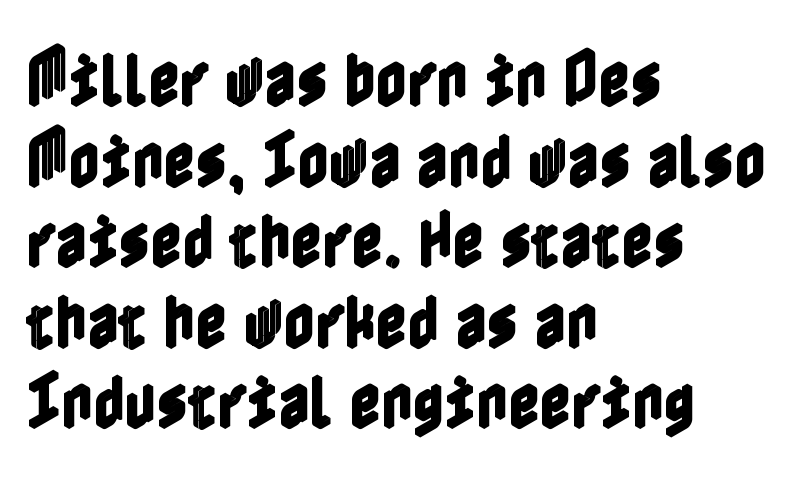
The image shows 61 px condensed type, upright; set left-aligned, normal line spacing (1.32x), normal letter spacing, not underlined; a medium x-height.
